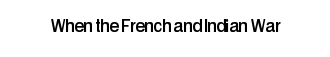
Tall strokes in this sample are plumb rather than angled. Short note: letters normally spaced. Lines of text with bare space underneath.
